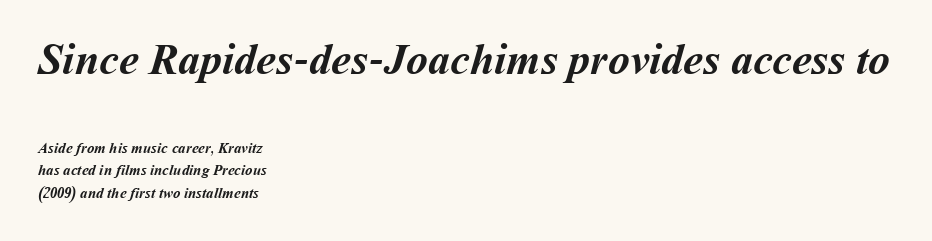
The image shows 44 px semibold type; set left-aligned, normal line spacing (1.51x), normal letter spacing, not underlined; the first (top) block is 2.93x larger; medium stroke contrast and a medium x-height.
